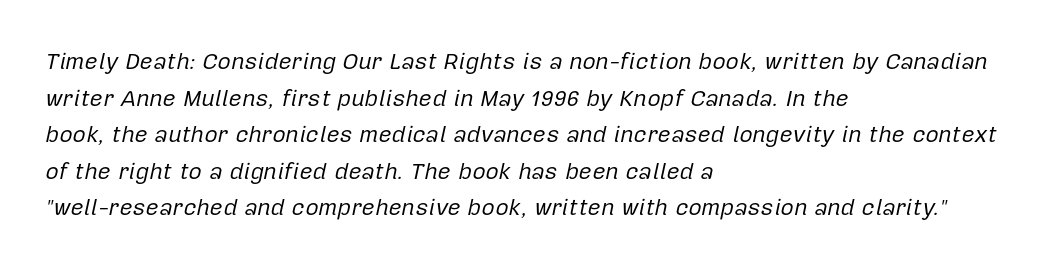
The ragged edge is on the right, which tells us the setting is flush left. You can tell it's italic because the verticals aren't actually vertical. Rule under the text: the space is simply empty. A typesetter would call this leading conventional body-copy spacing. Stems and bowls with no extra thickness — not bold. Does extra space separate the letters? No, they use regular spacing.
